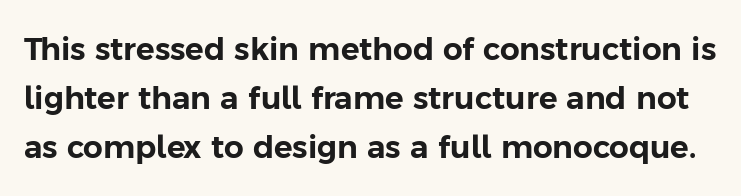
Stroke terminals: plain, sans-serif. A typesetter would call this zero additional tracking. The area under the type is left untouched. Students, observe: this is what conventionally led text looks like. The letters advance in unequal steps, a hallmark of proportional type.
